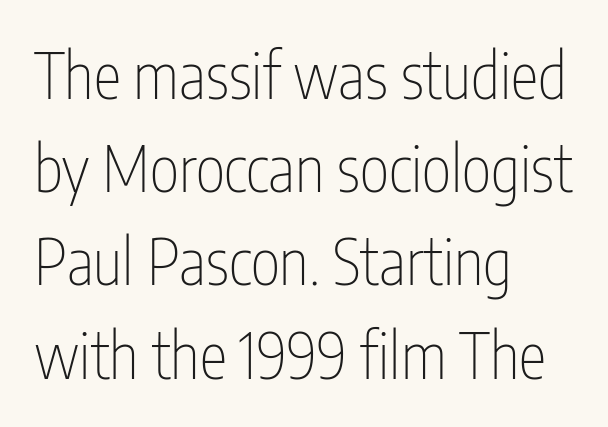
{"serif": "no", "italic": "no", "bold": "no", "weight": "thin", "width": "condensed", "stroke_contrast": "low", "x_height": "medium", "monospaced": "no", "underline": "no", "align": "left", "line_spacing": "normal", "line_spacing_ratio": 1.48, "letter_spacing": "normal", "letter_spacing_em": 0.0, "glyph_px": 63}
